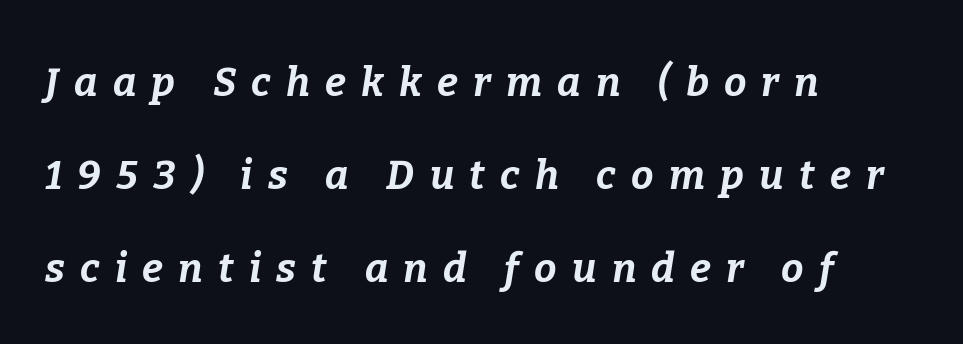
The image shows 40 px bold type, italic (leaning right); set left-aligned, loose line spacing (2.33x), unusually wide letter spacing (+0.38 em), not underlined; low stroke contrast and a medium x-height.
